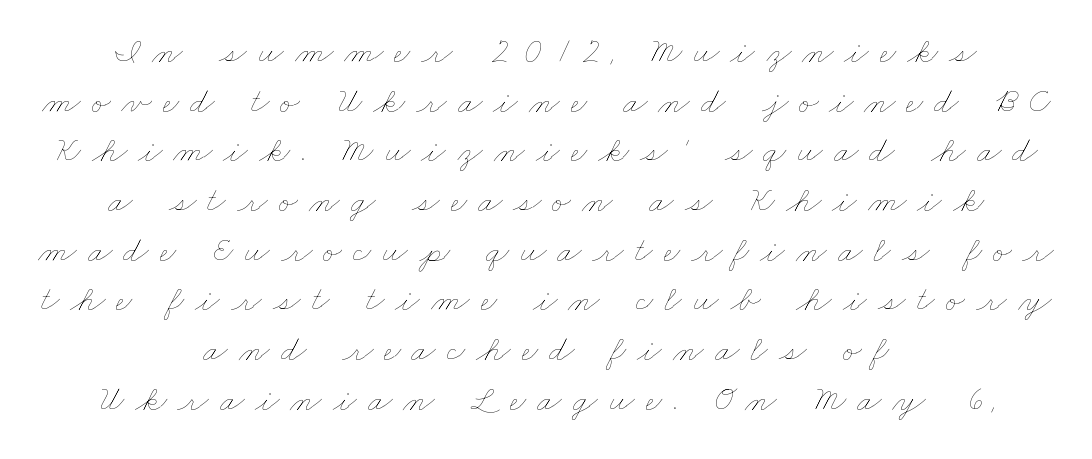
The image shows 36 px thin, wide type; set centered, normal line spacing (1.38x), unusually wide letter spacing (+0.3 em), not underlined; low stroke contrast and a small x-height.
